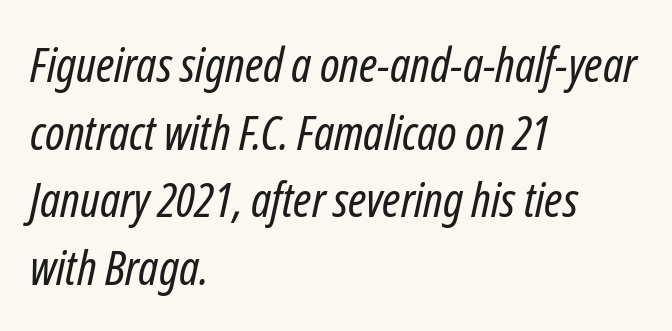
{"italic": "yes", "lean": "right", "slant_degrees": 12, "bold": "no", "weight": "regular", "width": "condensed", "stroke_contrast": "low", "x_height": "medium", "monospaced": "no", "underline": "no", "align": "left", "line_spacing": "normal", "line_spacing_ratio": 1.41, "letter_spacing": "normal", "letter_spacing_em": 0.0, "glyph_px": 48}
